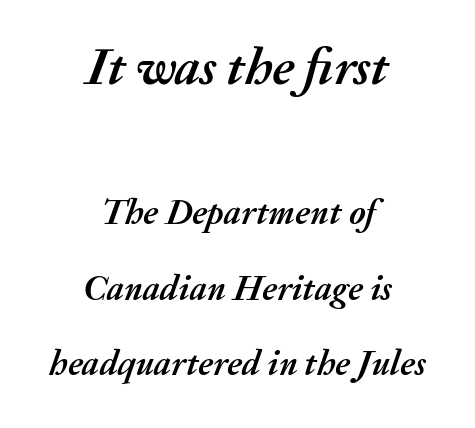
{"italic": "yes", "lean": "right", "slant_degrees": 20, "bold": "yes", "weight": "semibold", "width": "normal", "stroke_contrast": "medium", "x_height": "medium", "monospaced": "no", "underline": "no", "align": "center", "line_spacing": "loose", "line_spacing_ratio": 2.15, "letter_spacing": "normal", "letter_spacing_em": 0.0, "larger_block": "first", "size_ratio": 1.49, "glyph_px": 52}
